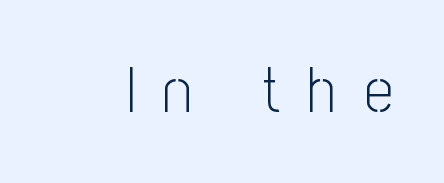
{"serif": "no", "italic": "no", "bold": "no", "weight": "light", "width": "condensed", "stroke_contrast": "low", "x_height": "medium", "monospaced": "no", "underline": "no", "letter_spacing": "wide", "letter_spacing_em": 0.44, "glyph_px": 64}
